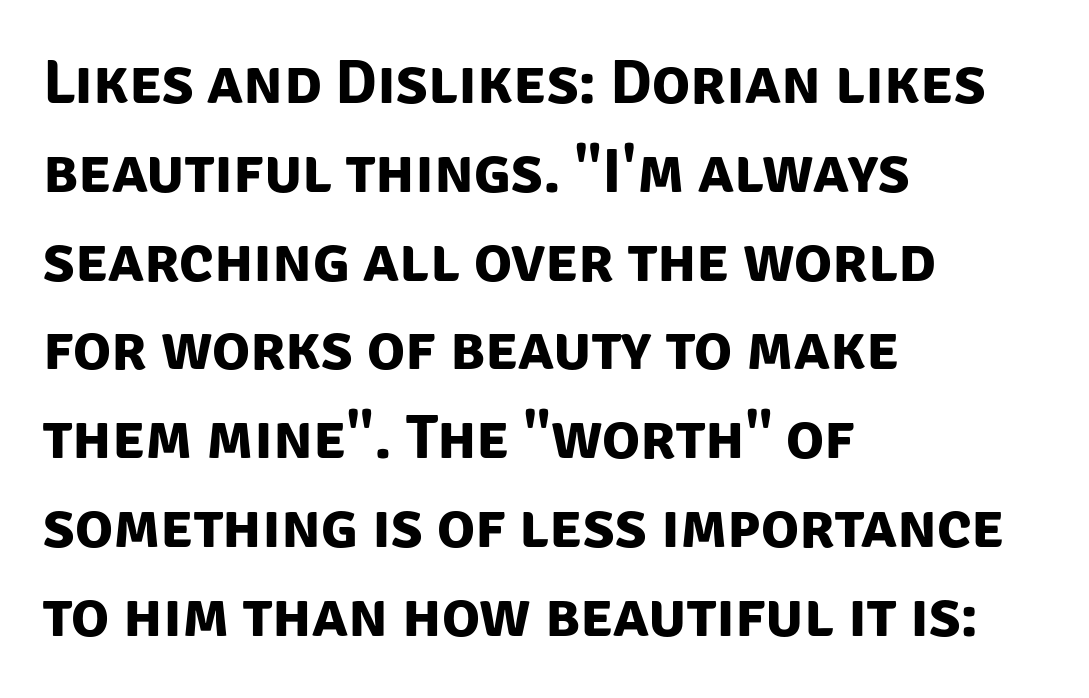
The image shows 63 px bold sans-serif type; set left-aligned, normal line spacing (1.41x), normal letter spacing, not underlined; low stroke contrast and a large x-height.
